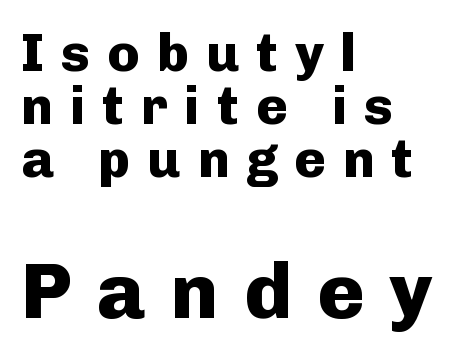
The type sits square on the baseline with zero lean. I'd call this a sans setting — the letters go barefoot. The lines are quadded left. Is the letter spacing exaggerated? Yes — the characters are pushed far apart. The face used here is proportionally spaced, like ordinary book or web type.
